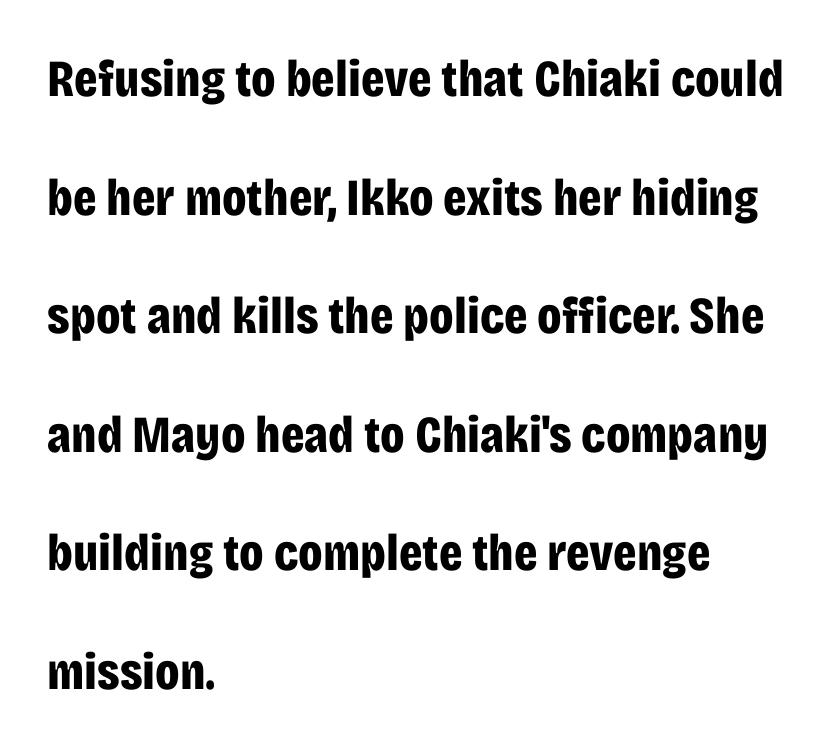
The face used here has the dense, thick strokes of a bold. The passage shown is typed in a proportional face where columns would drift. The designer went with a sans here, leaving each stem footless. Glance below the letters and you will spot only blank space. Where is the straight margin? On the left. This is roman type, the default non-slanted kind.
